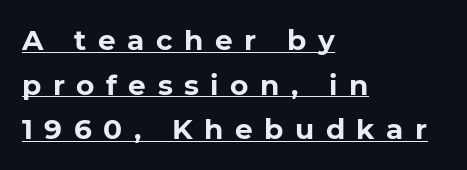
{"serif": "no", "italic": "no", "bold": "yes", "weight": "bold", "width": "normal", "stroke_contrast": "low", "x_height": "medium", "monospaced": "no", "underline": "yes", "align": "left", "line_spacing": "normal", "line_spacing_ratio": 1.59, "letter_spacing": "wide", "letter_spacing_em": 0.41, "glyph_px": 28}
